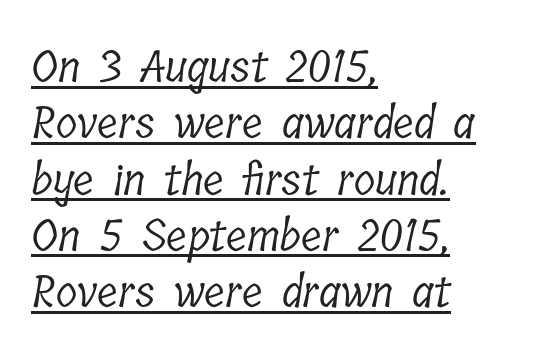
{"serif": "yes", "bold": "no", "weight": "light", "width": "condensed", "stroke_contrast": "low", "x_height": "medium", "monospaced": "no", "underline": "yes", "align": "left", "line_spacing": "normal", "line_spacing_ratio": 1.28, "letter_spacing": "normal", "letter_spacing_em": 0.0, "glyph_px": 44}
